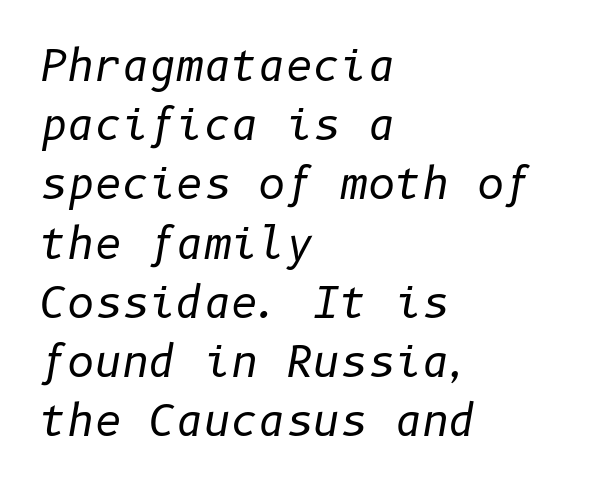
Q: Is the text bold? A: No.
Q: Is the text italic (slanted)? A: Yes, it leans right by about 10 degrees.
Q: Is the text underlined? A: No.
Q: How is the paragraph aligned? A: Left-aligned.
Q: Is the spacing between letters normal or unusually wide? A: Normal.
Q: Is the spacing between lines tight, normal or loose? A: Normal.
Q: Width (condensed, normal, or wide)? A: Normal.
Q: Stroke contrast? A: Low.
Q: x-height? A: Medium.
